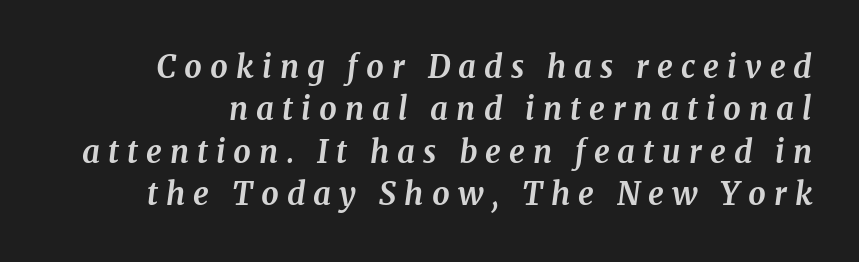
Q: Is the text bold? A: Yes.
Q: Is the text italic (slanted)? A: Yes, it leans right by about 8 degrees.
Q: Is the typeface a serif or a sans-serif typeface? A: Serif.
Q: Is the text underlined? A: No.
Q: Is the spacing between letters normal or unusually wide? A: Unusually wide.
Q: Is the spacing between lines tight, normal or loose? A: Normal.
Q: Width (condensed, normal, or wide)? A: Normal.
Q: Stroke contrast? A: Medium.
Q: x-height? A: Medium.
Q: Monospaced? A: No.
